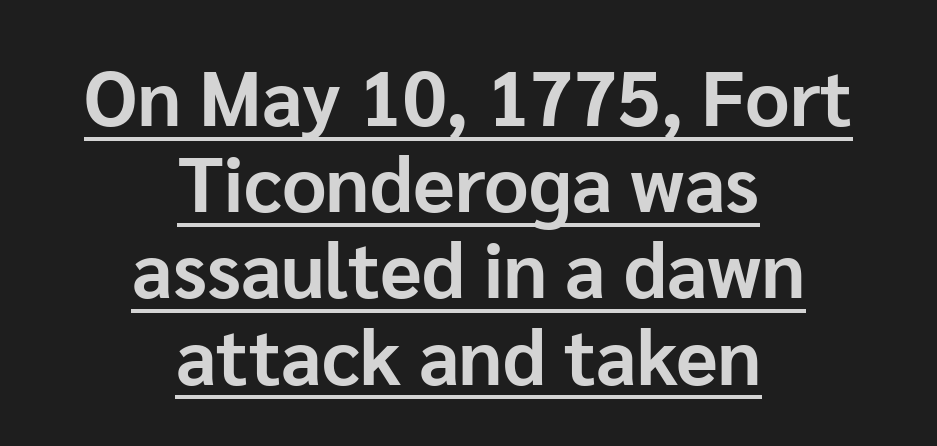
{"serif": "no", "italic": "no", "bold": "yes", "weight": "bold", "width": "normal", "stroke_contrast": "low", "x_height": "medium", "monospaced": "no", "underline": "yes", "align": "center", "line_spacing": "tight", "line_spacing_ratio": 1.12, "letter_spacing": "normal", "letter_spacing_em": 0.0, "glyph_px": 77}
